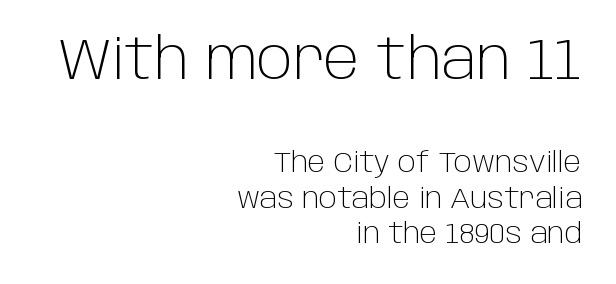
The image shows 56 px light sans-serif type, upright; set right-aligned, normal line spacing (1.26x), normal letter spacing, not underlined; the first (top) block is 2.0x larger; low stroke contrast and a large x-height.
